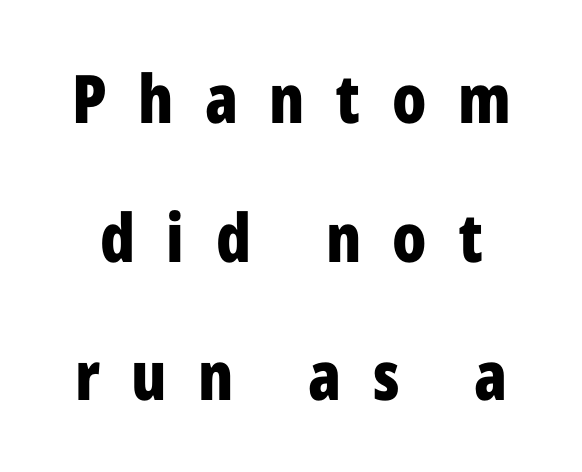
The image shows 67 px bold, condensed sans-serif type, upright; set loose line spacing (2.07x), unusually wide letter spacing (+0.47 em), not underlined; low stroke contrast and a medium x-height.
